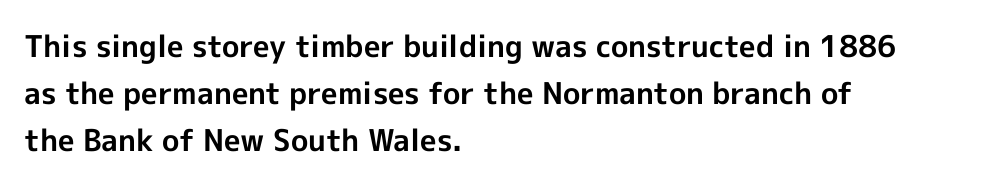
Beneath every word, the page is bare. Every stem runs plumb, perpendicular to the baseline. These lines keep a tight, regular rhythm from letter to letter. A classic flush-left, rag-right setting is used for this passage. Typesetter's note: full bold, strokes at maximum text heaviness. What kind of face is this? One without serifs — a sans.
